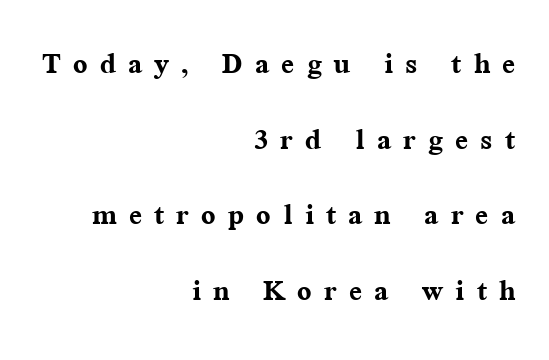
The image shows 38 px semibold serif type, upright; set right-aligned, loose line spacing (1.99x), unusually wide letter spacing (+0.32 em), not underlined; medium stroke contrast and a medium x-height.
